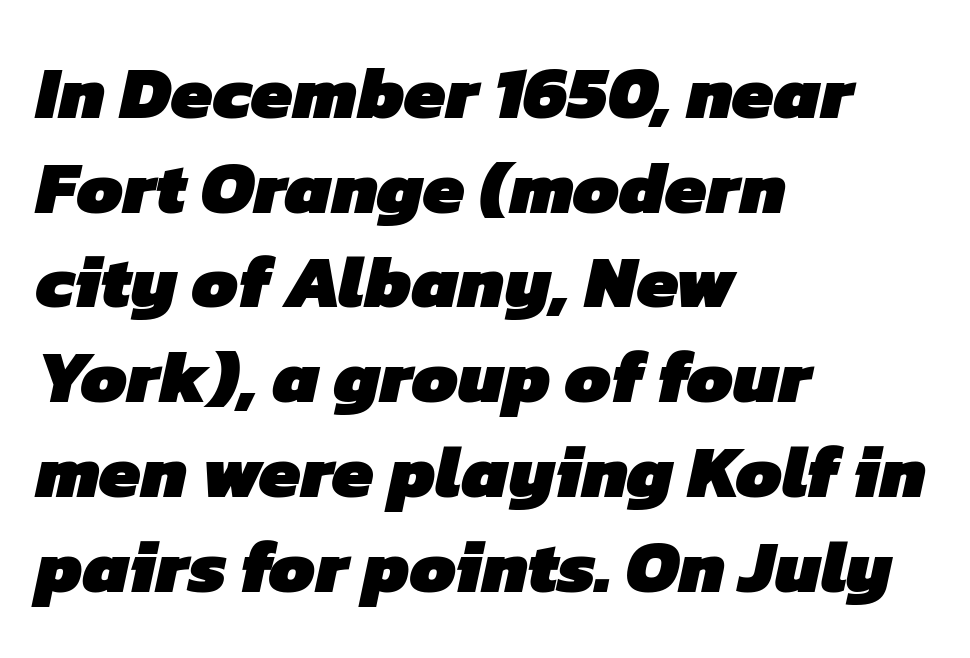
{"serif": "no", "bold": "yes", "weight": "heavy", "width": "normal", "stroke_contrast": "low", "x_height": "medium", "monospaced": "no", "underline": "no", "align": "left", "line_spacing": "normal", "line_spacing_ratio": 1.28, "letter_spacing": "normal", "letter_spacing_em": 0.0, "glyph_px": 74}
